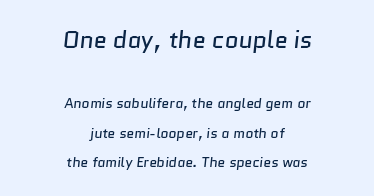
{"bold": "no", "underline": "no", "align": "center", "line_spacing": "loose", "line_spacing_ratio": 2.14, "letter_spacing": "normal", "letter_spacing_em": 0.0, "larger_block": "first", "size_ratio": 1.71, "glyph_px": 24}
